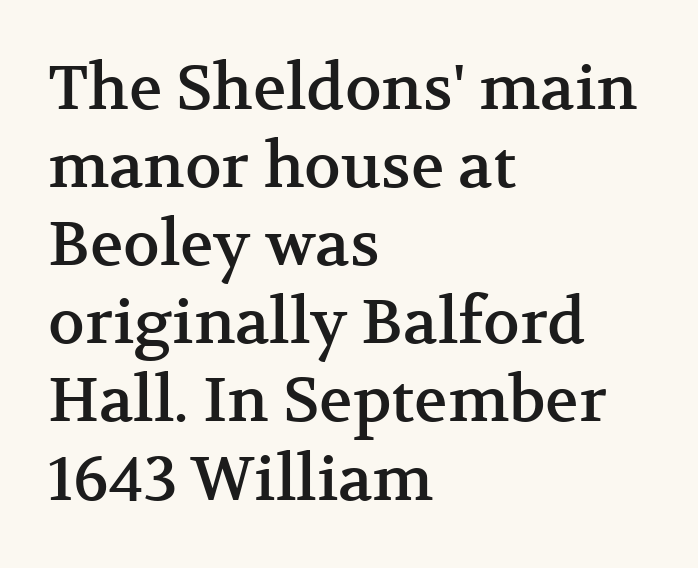
These lines were composed using upright roman letters. The tracking reads as untouched default to a designer's eye. Interline gaps are of average width in this sample. Varying glyph widths throughout — classic text-font behaviour. Rule under the text: the space is simply empty.
